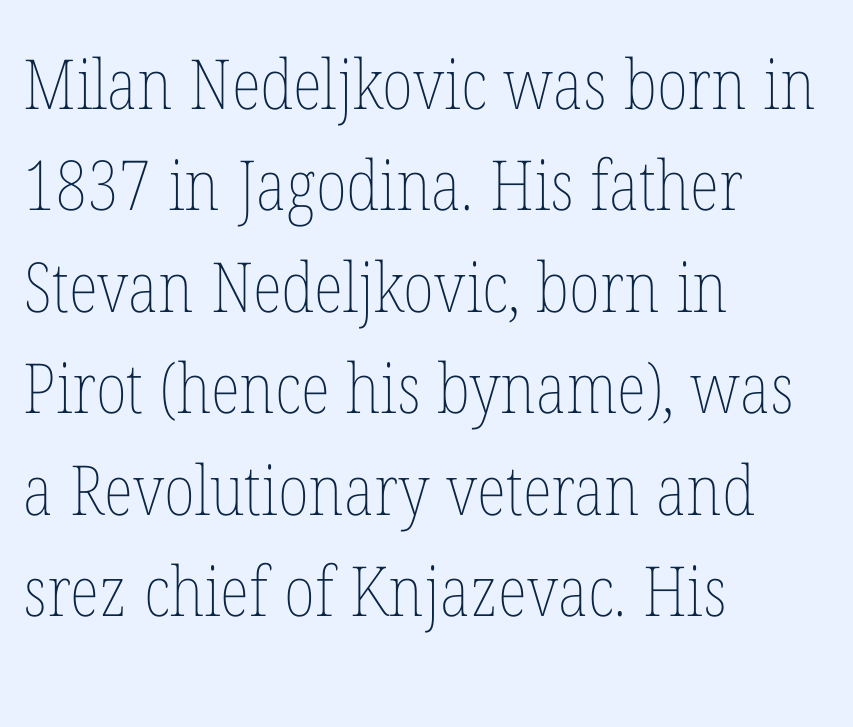
Q: Is the text bold? A: No.
Q: Is the text italic (slanted)? A: No, it is upright.
Q: Is the text underlined? A: No.
Q: How is the paragraph aligned? A: Left-aligned.
Q: Is the spacing between letters normal or unusually wide? A: Normal.
Q: Is the spacing between lines tight, normal or loose? A: Normal.
Q: Width (condensed, normal, or wide)? A: Condensed.
Q: Stroke contrast? A: Low.
Q: x-height? A: Medium.
Q: Monospaced? A: No.
